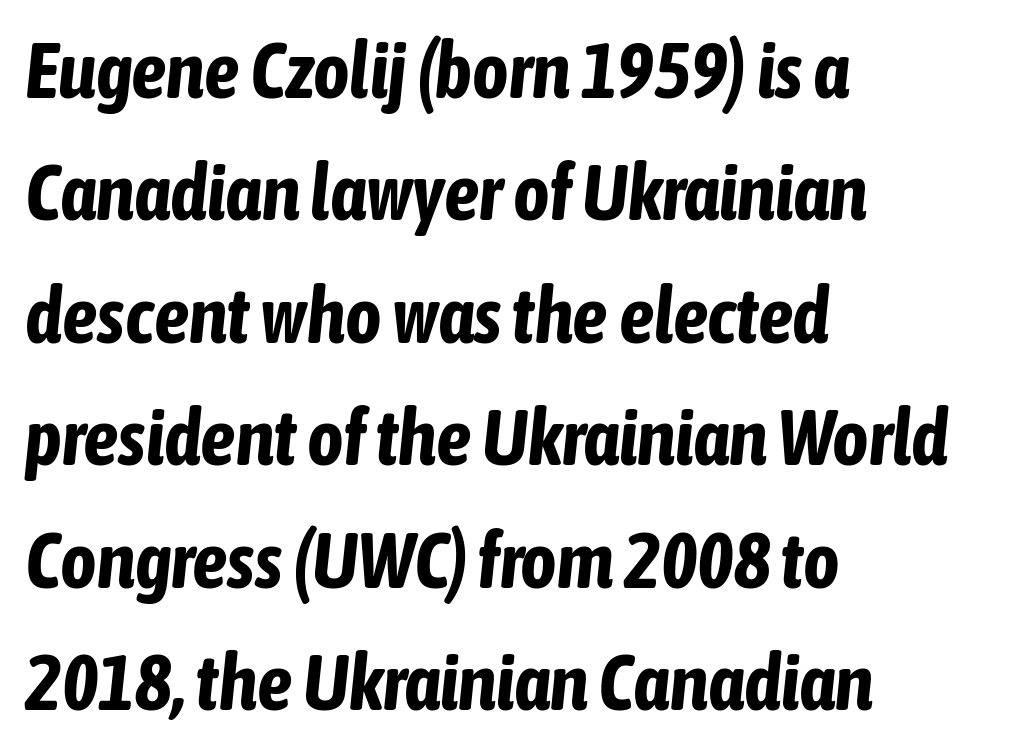
{"italic": "yes", "lean": "right", "slant_degrees": 6, "bold": "yes", "weight": "bold", "width": "condensed", "stroke_contrast": "low", "x_height": "medium", "monospaced": "no", "underline": "no", "align": "left", "line_spacing": "normal", "line_spacing_ratio": 1.57, "letter_spacing": "normal", "letter_spacing_em": 0.0, "glyph_px": 78}
